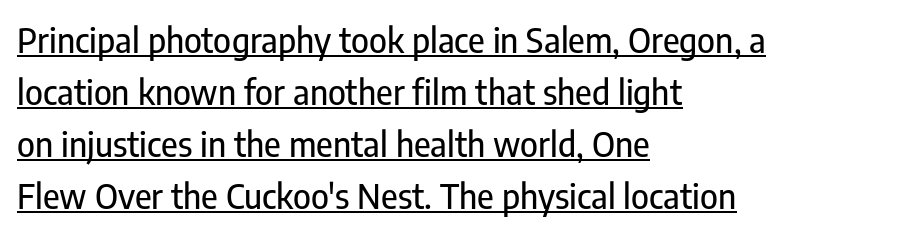
{"serif": "no", "italic": "no", "width": "condensed", "stroke_contrast": "low", "x_height": "medium", "monospaced": "no", "underline": "yes", "align": "left", "line_spacing": "normal", "line_spacing_ratio": 1.53, "letter_spacing": "normal", "letter_spacing_em": 0.0, "glyph_px": 34}
